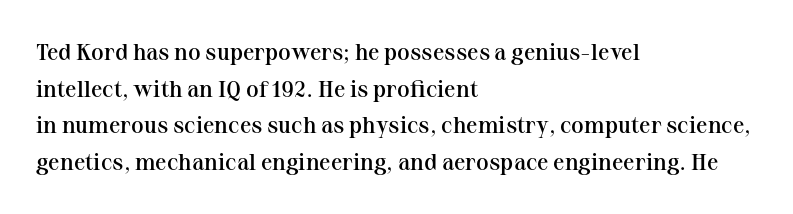
{"italic": "no", "bold": "semi", "underline": "no", "align": "left", "line_spacing": "normal", "line_spacing_ratio": 1.59, "letter_spacing": "normal", "letter_spacing_em": 0.0, "glyph_px": 23}
